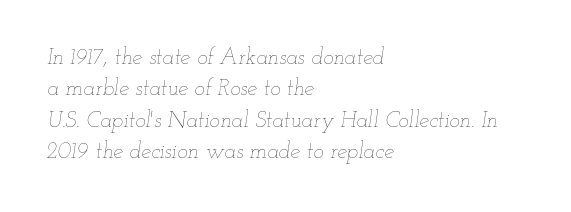
The image shows 22 px text type, italic (leaning right); set left-aligned, normal line spacing (1.43x), normal letter spacing, not underlined.
